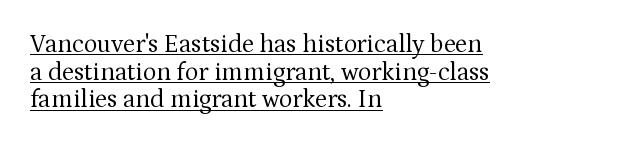
The strokes are not fattened; the text isn't bold. You can see a thin bar hugging the bottom of the glyphs. Tall strokes in this sample are plumb rather than angled. The letters sit at their default tracking, neither squeezed nor spread. The setting favours the left margin, as ordinary paragraphs usually do.
